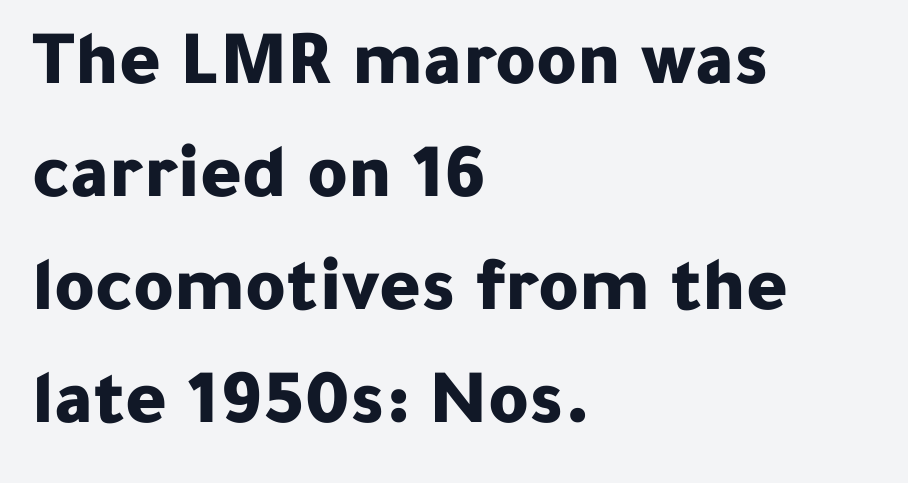
{"serif": "no", "italic": "no", "bold": "yes", "weight": "bold", "width": "normal", "stroke_contrast": "low", "x_height": "medium", "monospaced": "no", "underline": "no", "align": "left", "line_spacing": "normal", "line_spacing_ratio": 1.45, "letter_spacing": "normal", "letter_spacing_em": 0.0, "glyph_px": 78}
